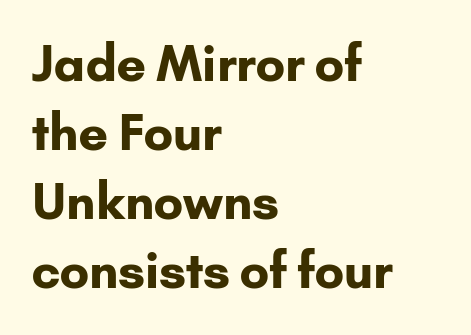
Q: Is the text bold? A: Yes.
Q: Is the text italic (slanted)? A: No, it is upright.
Q: Is the typeface a serif or a sans-serif typeface? A: Sans-serif.
Q: Is the text underlined? A: No.
Q: How is the paragraph aligned? A: Left-aligned.
Q: Is the spacing between letters normal or unusually wide? A: Normal.
Q: Is the spacing between lines tight, normal or loose? A: Normal.
Q: Width (condensed, normal, or wide)? A: Normal.
Q: Stroke contrast? A: Low.
Q: x-height? A: Small.
Q: Monospaced? A: No.
